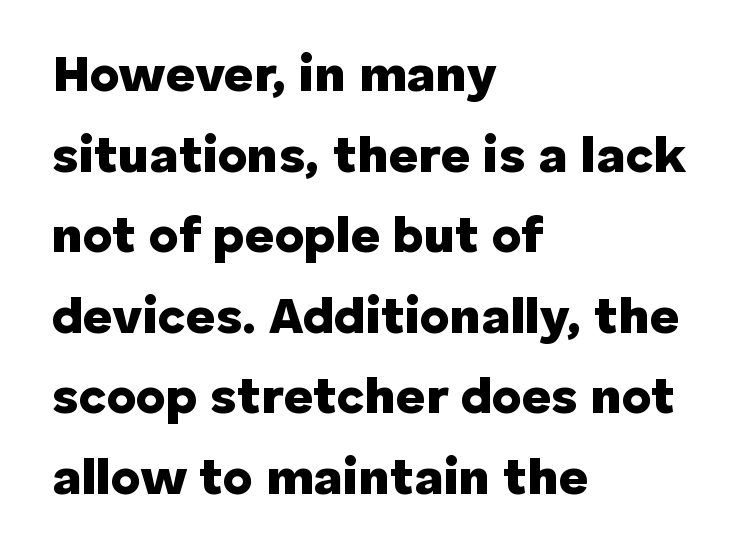
The image shows 51 px heavy sans-serif type, upright; set left-aligned, normal line spacing (1.58x), normal letter spacing, not underlined; low stroke contrast and a medium x-height.
